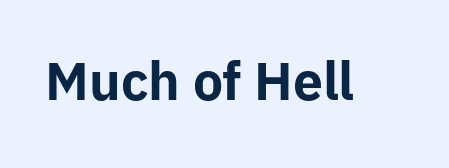
Think of a printed novel: that variable character pitch is what you see here. The specimen omits any rule beneath the text block's lines. Summary of weight: heavy, a full bold. Italic: no, the glyphs are upright roman.
